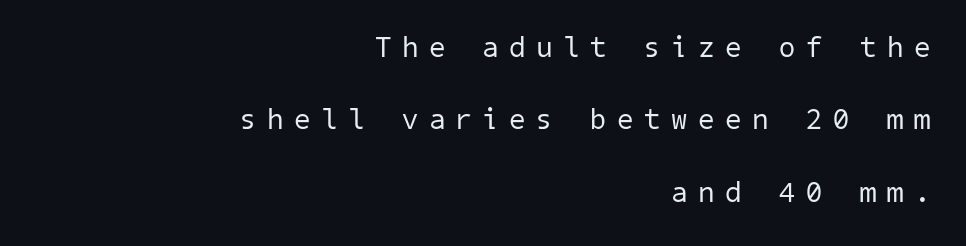
Type without underlining. Does extra space separate the letters? Yes, quite a lot of it. A typesetter would call this leading open, well beyond the default. The paragraph shown leans on its right margin. Regarding serifs, this sample does without them.
